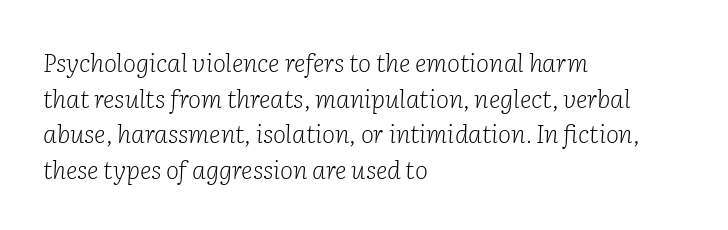
The image shows 25 px text type, italic (leaning right); set left-aligned, normal line spacing (1.43x), normal letter spacing, not underlined.
